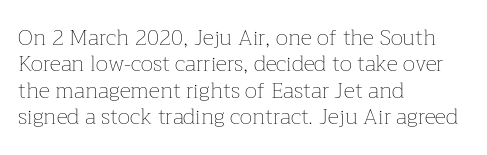
The image shows 22 px text type, upright; set left-aligned, line spacing 1.2x, normal letter spacing, not underlined.
